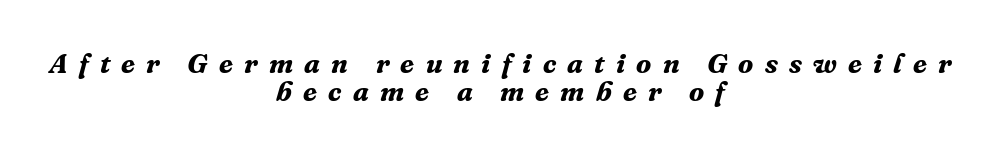
In terms of weight, the rendering is a true, heavy bold. Very little white space separates one row of letters from the next. Students, note that the glyphs here are deliberately spaced far apart. Check under the words: just untouched page. Slant detected: the letters are inclined. Looks like regular typesetting: each glyph gets only the width it needs.
